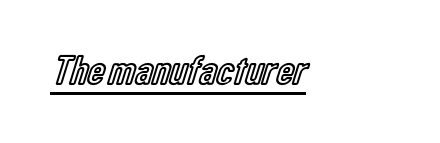
{"width": "condensed", "x_height": "medium", "monospaced": "no", "underline": "yes", "letter_spacing": "normal", "letter_spacing_em": 0.0, "glyph_px": 42}
